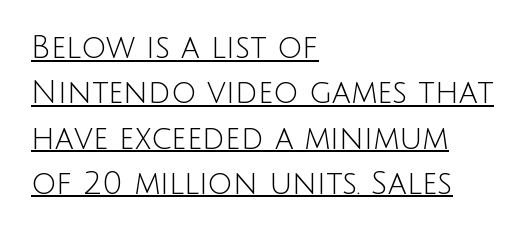
Vertical stems look standard width or narrower in stroke. This sample carries an underscore along the baseline area. Note: no serifs on the glyphs. These lines were composed using upright roman letters. The paragraph has a hard left edge and a soft right edge. Compared with typical body copy, the letter spacing here is the same.
